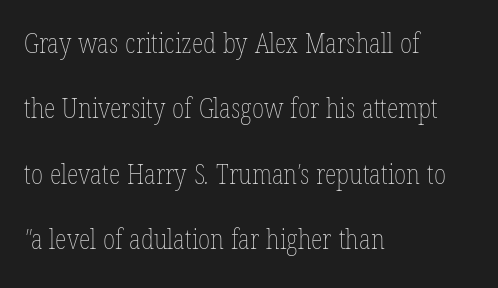
Q: Is the text bold? A: No.
Q: Is the text underlined? A: No.
Q: How is the paragraph aligned? A: Left-aligned.
Q: Is the spacing between letters normal or unusually wide? A: Normal.
Q: Is the spacing between lines tight, normal or loose? A: Loose.
